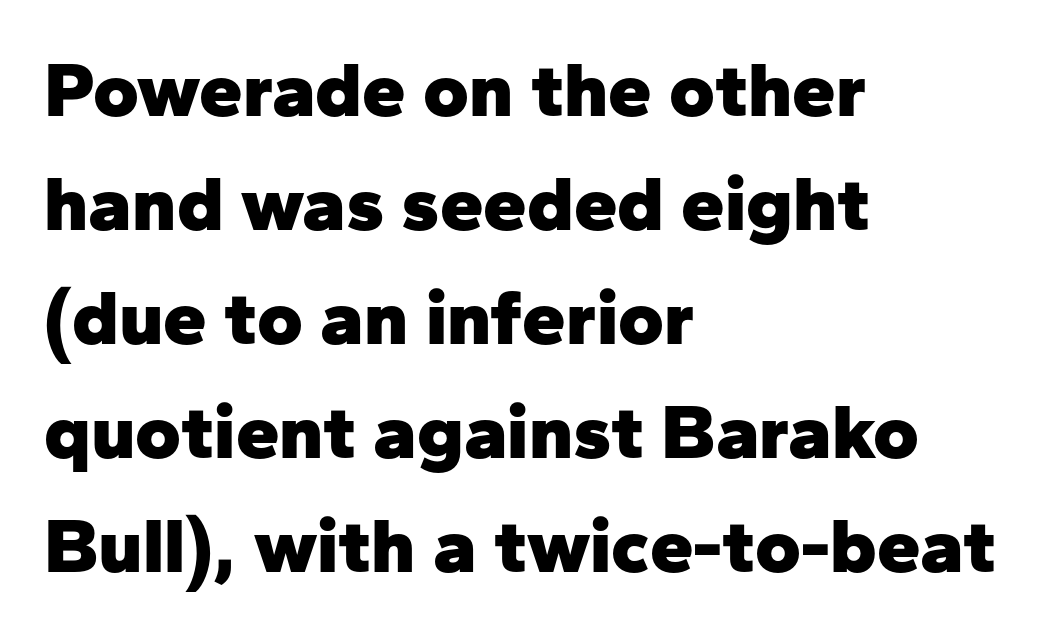
The typography opts for an upright posture over an oblique one. The designer went with a sans here, leaving each stem footless. This sample uses plain, unmodified letter spacing. The space directly below the letters is spotless. Quick note: interline space is typical.
